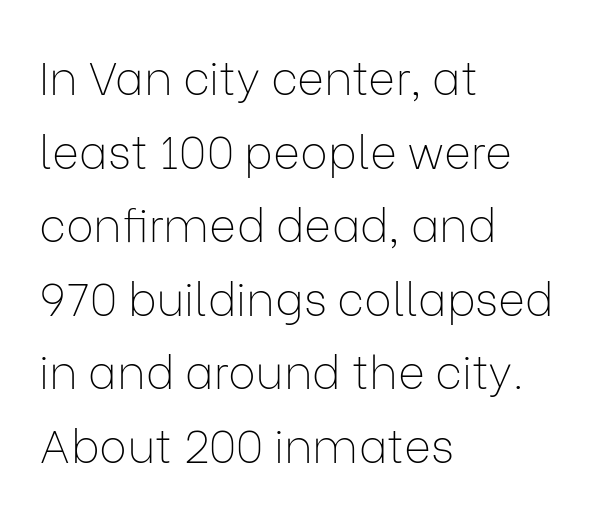
The image shows 46 px thin sans-serif type, upright; set left-aligned, normal line spacing (1.6x), normal letter spacing, not underlined; low stroke contrast and a medium x-height.
